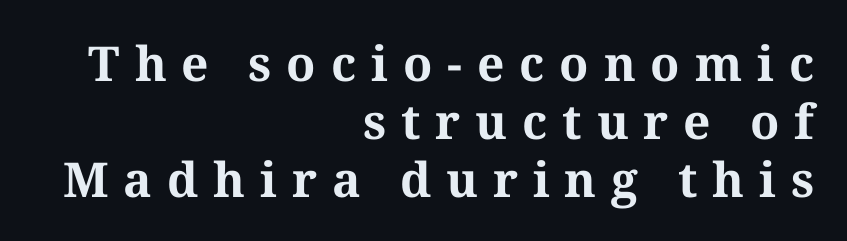
Q: Is the text bold? A: Yes.
Q: Is the text italic (slanted)? A: No, it is upright.
Q: Is the typeface a serif or a sans-serif typeface? A: Serif.
Q: Is the text underlined? A: No.
Q: How is the paragraph aligned? A: Right-aligned.
Q: Is the spacing between letters normal or unusually wide? A: Unusually wide.
Q: Width (condensed, normal, or wide)? A: Normal.
Q: Stroke contrast? A: Medium.
Q: x-height? A: Medium.
Q: Monospaced? A: No.
